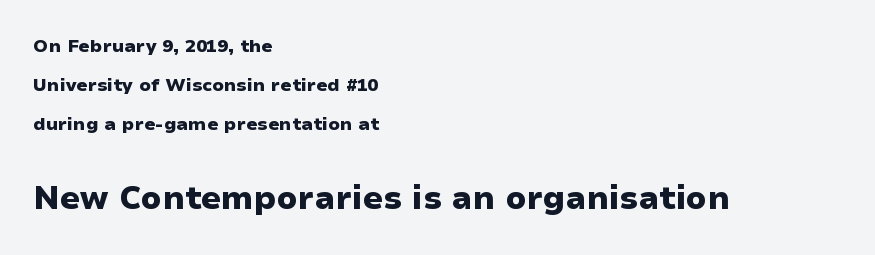
The image shows 32 px heavy, wide sans-serif type, upright; set left-aligned, loose line spacing (2.18x), normal letter spacing, not underlined; the second (bottom) block is 1.78x larger; low stroke contrast and a medium x-height.
